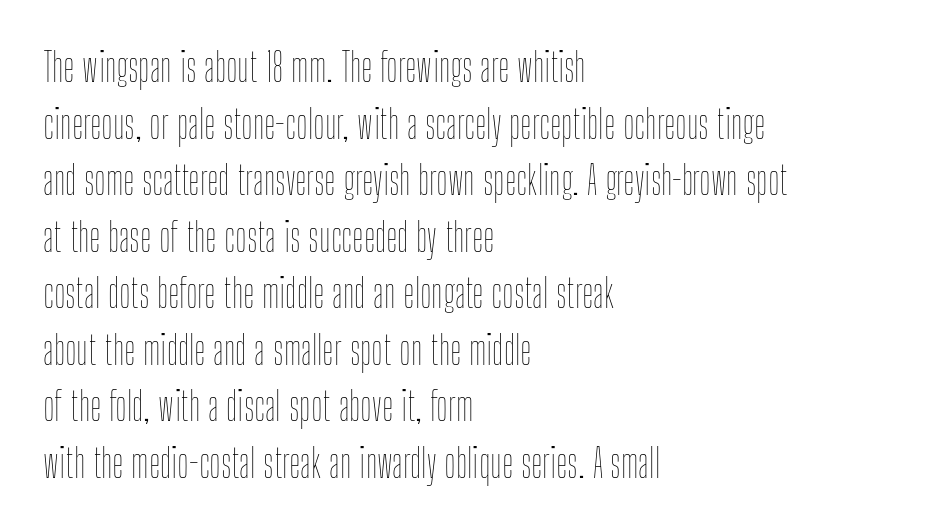
{"italic": "no", "bold": "no", "weight": "thin", "width": "condensed", "stroke_contrast": "low", "x_height": "medium", "monospaced": "no", "underline": "no", "align": "left", "line_spacing": "normal", "line_spacing_ratio": 1.45, "letter_spacing": "normal", "letter_spacing_em": 0.0, "glyph_px": 39}
